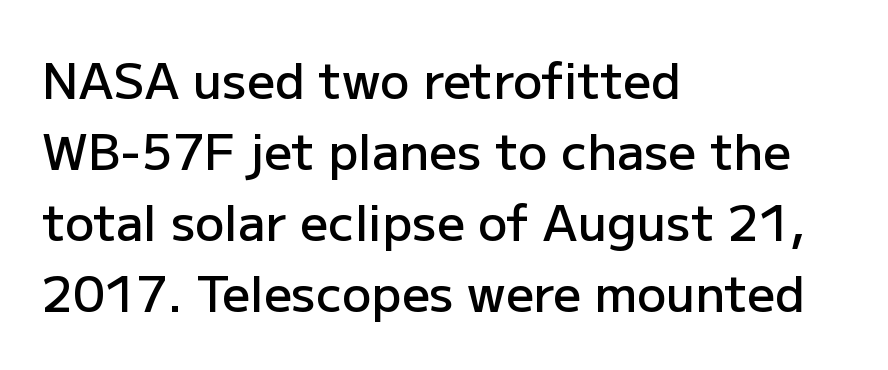
The image shows 49 px semibold sans-serif type, upright; set left-aligned, normal line spacing (1.45x), normal letter spacing, not underlined; low stroke contrast and a medium x-height.
